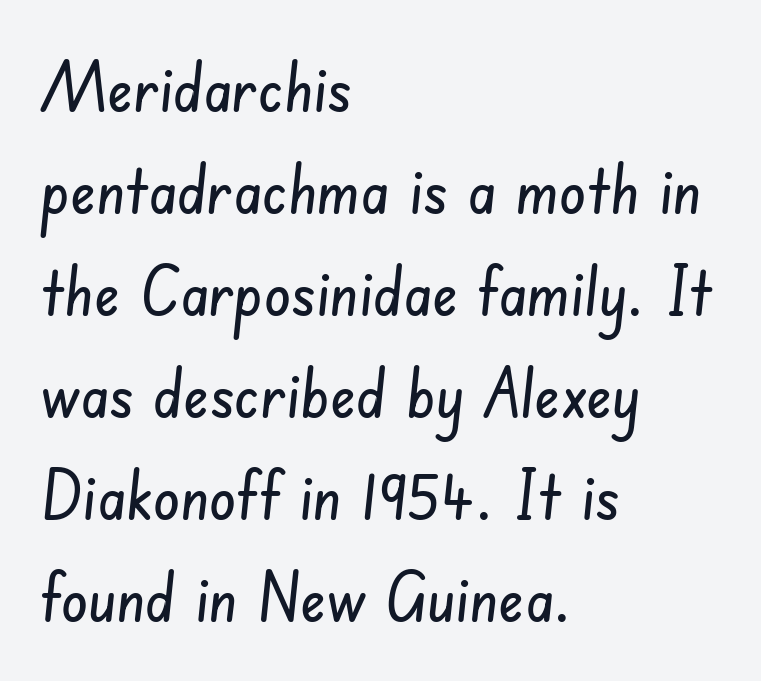
{"serif": "no", "width": "condensed", "stroke_contrast": "low", "x_height": "small", "monospaced": "no", "underline": "no", "align": "left", "line_spacing": "normal", "line_spacing_ratio": 1.5, "letter_spacing": "normal", "letter_spacing_em": 0.0, "glyph_px": 68}
